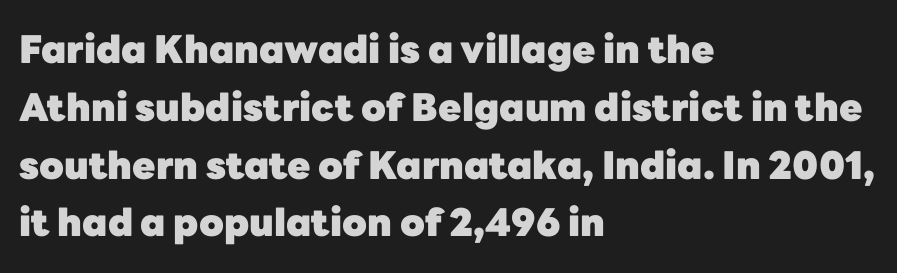
These lines are set flush left with a ragged right edge. The foot of each line stays bare and open. The lettering stays uniformly vertical, giving the passage a roman look. The leading is moderate, giving the passage an even texture.
